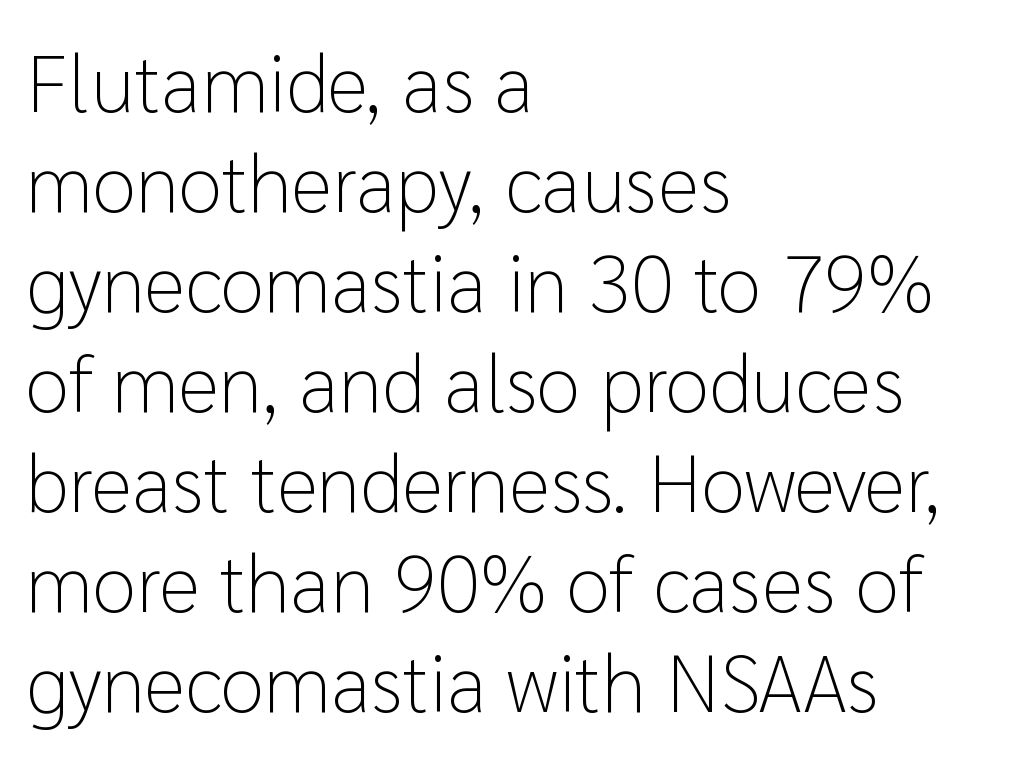
Q: Is the text bold? A: No.
Q: Is the text italic (slanted)? A: No, it is upright.
Q: Is the typeface a serif or a sans-serif typeface? A: Sans-serif.
Q: Is the text underlined? A: No.
Q: How is the paragraph aligned? A: Left-aligned.
Q: Is the spacing between letters normal or unusually wide? A: Normal.
Q: Is the spacing between lines tight, normal or loose? A: Normal.
Q: Width (condensed, normal, or wide)? A: Normal.
Q: Stroke contrast? A: Low.
Q: x-height? A: Medium.
Q: Monospaced? A: No.
